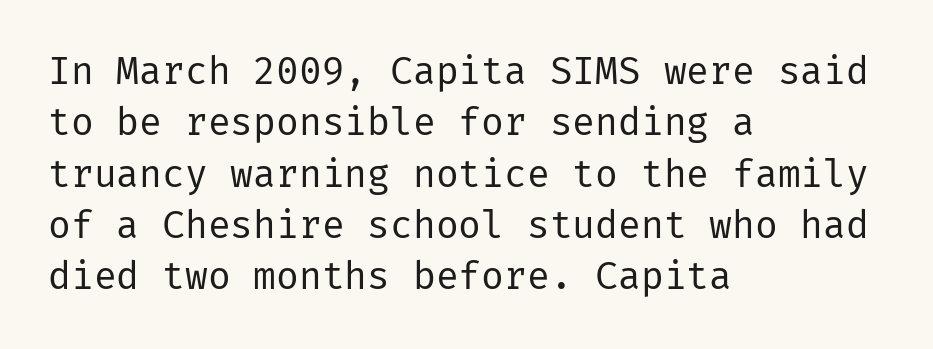
Notice how the passage keeps a crisp vertical edge on the left only. This is not heavy type; no bold has been used. Font category for this specimen: sans-serif. Look at the tracking — it's just the regular setting, nothing added. A roman cut, with each character standing at attention. A bare baseline throughout the passage.
